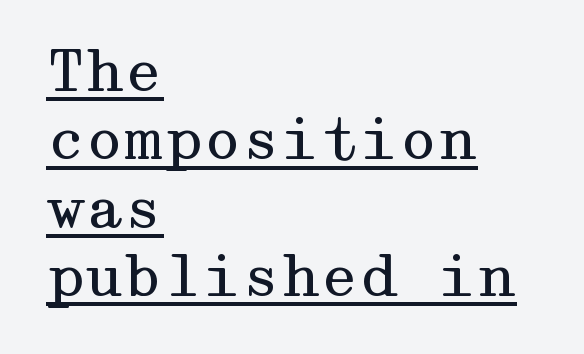
The image shows 56 px regular-weight, wide serif type, upright; set left-aligned, line spacing 1.22x, normal letter spacing, underlined; medium stroke contrast and a medium x-height.
